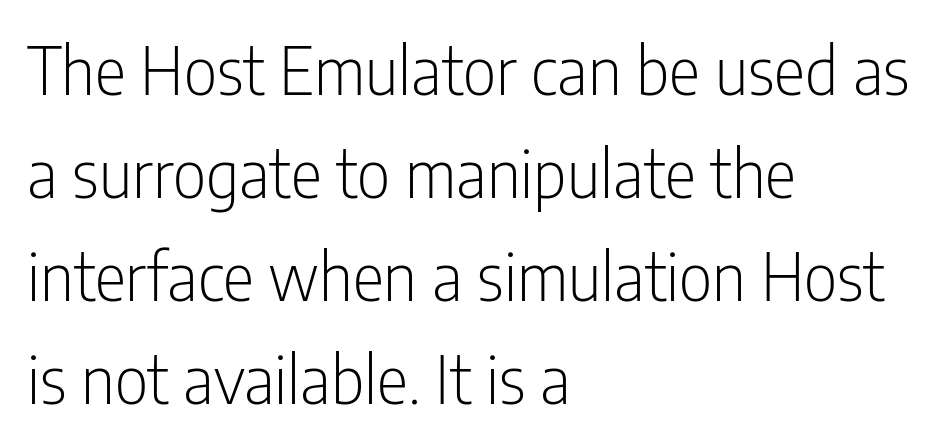
{"serif": "no", "italic": "no", "bold": "no", "weight": "light", "width": "condensed", "stroke_contrast": "low", "x_height": "medium", "monospaced": "no", "underline": "no", "align": "left", "line_spacing": "normal", "line_spacing_ratio": 1.56, "letter_spacing": "normal", "letter_spacing_em": 0.0, "glyph_px": 66}
